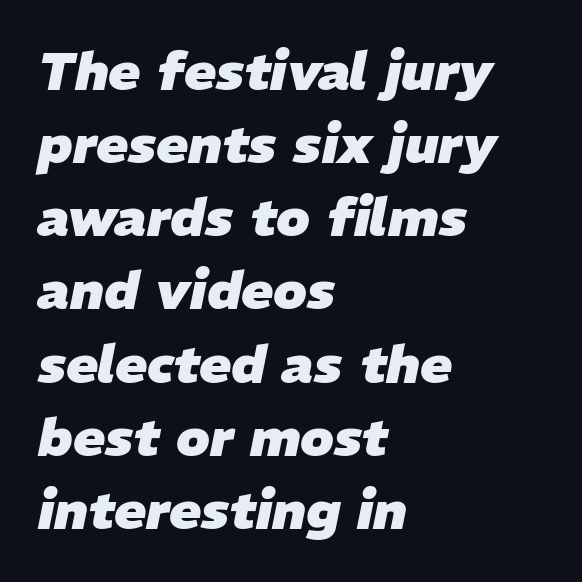
{"italic": "yes", "lean": "right", "slant_degrees": 11, "bold": "yes", "weight": "heavy", "width": "normal", "stroke_contrast": "low", "x_height": "medium", "monospaced": "no", "underline": "no", "align": "left", "line_spacing": "normal", "line_spacing_ratio": 1.38, "letter_spacing": "normal", "letter_spacing_em": 0.0, "glyph_px": 53}
